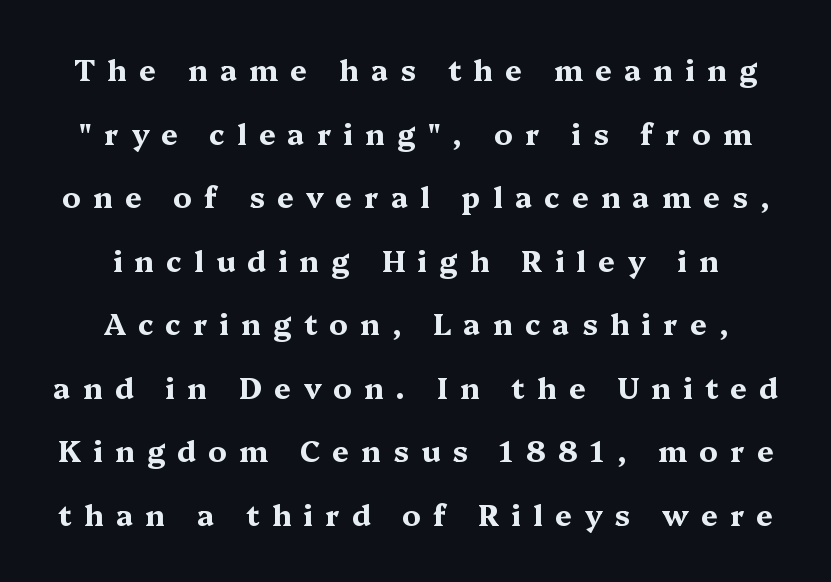
{"serif": "yes", "italic": "no", "bold": "yes", "weight": "bold", "width": "wide", "stroke_contrast": "medium", "x_height": "medium", "monospaced": "no", "underline": "no", "line_spacing": "loose", "line_spacing_ratio": 2.19, "letter_spacing": "wide", "letter_spacing_em": 0.42, "glyph_px": 29}
